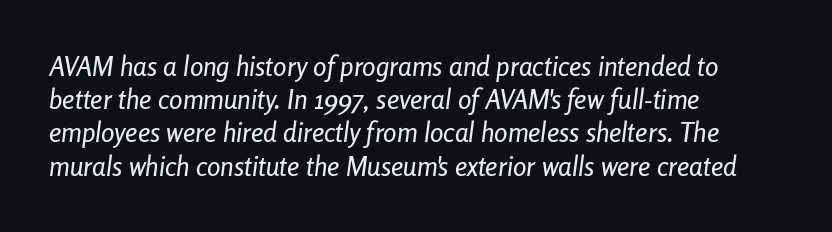
Observe the ordinary spacing: letters are neighbours, not strangers. A typesetter would mark this as italic. The lines in this sample share a left origin and differ only in where they stop. The space directly below the letters is spotless.
